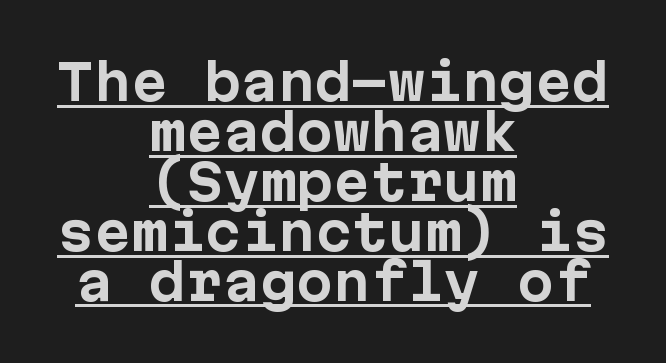
{"serif": "no", "italic": "no", "bold": "yes", "weight": "bold", "width": "normal", "stroke_contrast": "low", "x_height": "medium", "monospaced": "yes", "underline": "yes", "align": "center", "line_spacing": "tight", "line_spacing_ratio": 1.02, "letter_spacing": "normal", "letter_spacing_em": 0.0, "glyph_px": 49}
